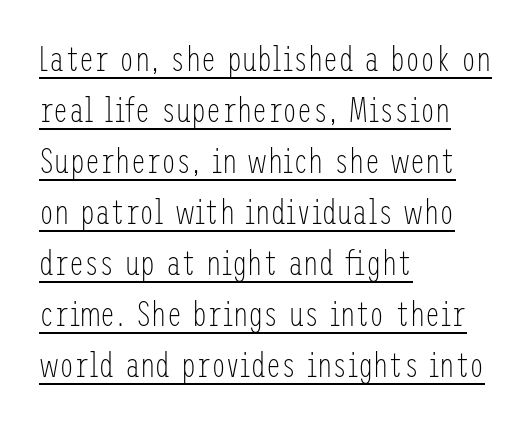
Q: Is the text bold? A: No.
Q: Is the text italic (slanted)? A: No, it is upright.
Q: Is the typeface a serif or a sans-serif typeface? A: Sans-serif.
Q: Is the text underlined? A: Yes.
Q: How is the paragraph aligned? A: Left-aligned.
Q: Is the spacing between letters normal or unusually wide? A: Normal.
Q: Is the spacing between lines tight, normal or loose? A: Normal.
Q: Width (condensed, normal, or wide)? A: Condensed.
Q: Stroke contrast? A: Low.
Q: x-height? A: Medium.
